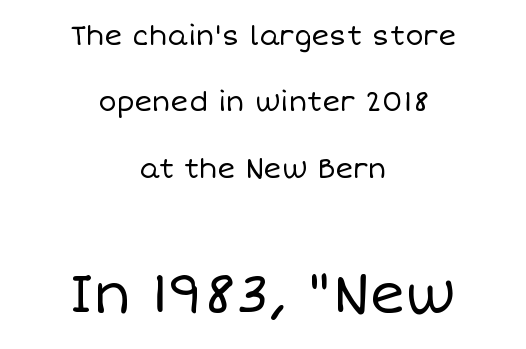
{"italic": "no", "bold": "no", "weight": "regular", "width": "normal", "stroke_contrast": "low", "x_height": "large", "monospaced": "no", "underline": "no", "align": "center", "line_spacing": "loose", "line_spacing_ratio": 2.46, "letter_spacing": "normal", "letter_spacing_em": 0.0, "larger_block": "second", "size_ratio": 2.0, "glyph_px": 54}
